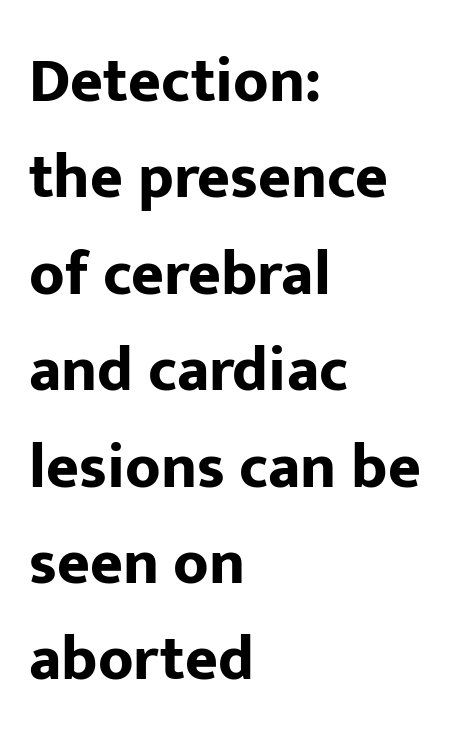
The image shows 63 px bold sans-serif type, upright; set left-aligned, normal line spacing (1.53x), normal letter spacing, not underlined; low stroke contrast and a medium x-height.
